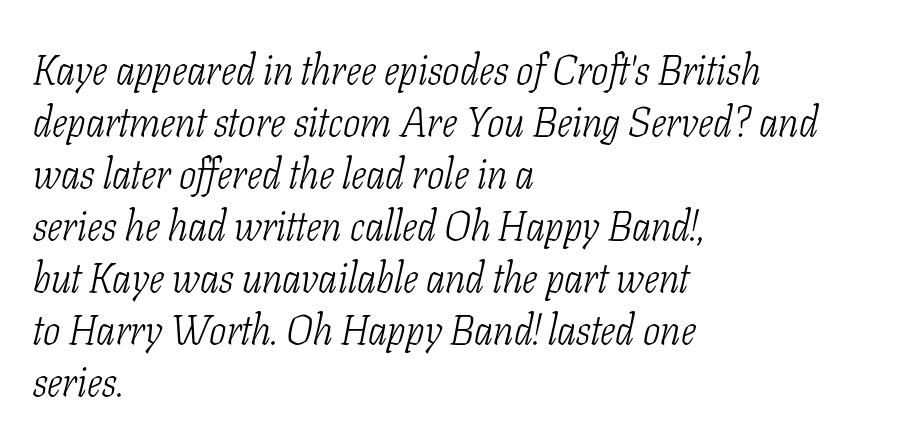
The image shows 41 px light, condensed serif type, italic (leaning right); set left-aligned, normal line spacing (1.27x), normal letter spacing, not underlined; low stroke contrast and a medium x-height.
